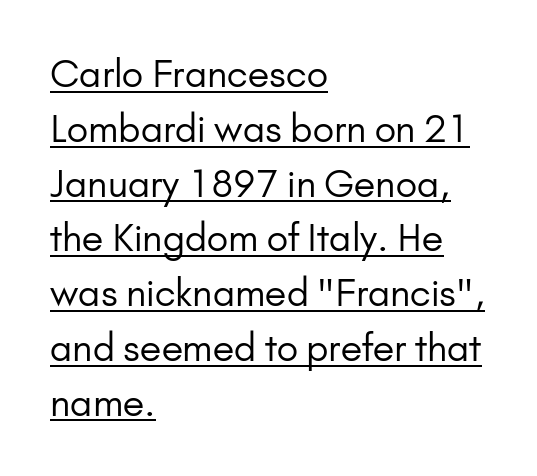
The image shows 37 px regular-weight sans-serif type, upright; set left-aligned, normal line spacing (1.48x), normal letter spacing, underlined; low stroke contrast and a small x-height.
